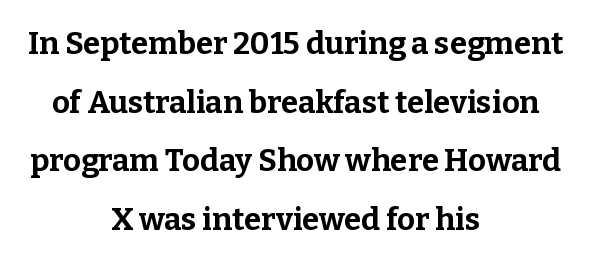
Check where the strokes stop: tiny serifs finish them off. The text block is weighted toward neither margin, spreading evenly from the middle. Ascenders rise straight up at ninety degrees. The face used here is proportionally spaced, like ordinary book or web type.
